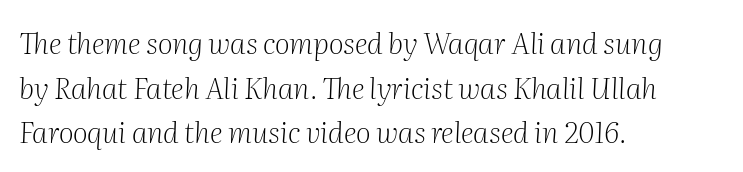
{"serif": "yes", "italic": "yes", "lean": "right", "slant_degrees": 2, "bold": "no", "weight": "light", "width": "normal", "stroke_contrast": "medium", "x_height": "medium", "monospaced": "no", "underline": "no", "align": "left", "line_spacing": "normal", "line_spacing_ratio": 1.54, "letter_spacing": "normal", "letter_spacing_em": 0.0, "glyph_px": 29}
